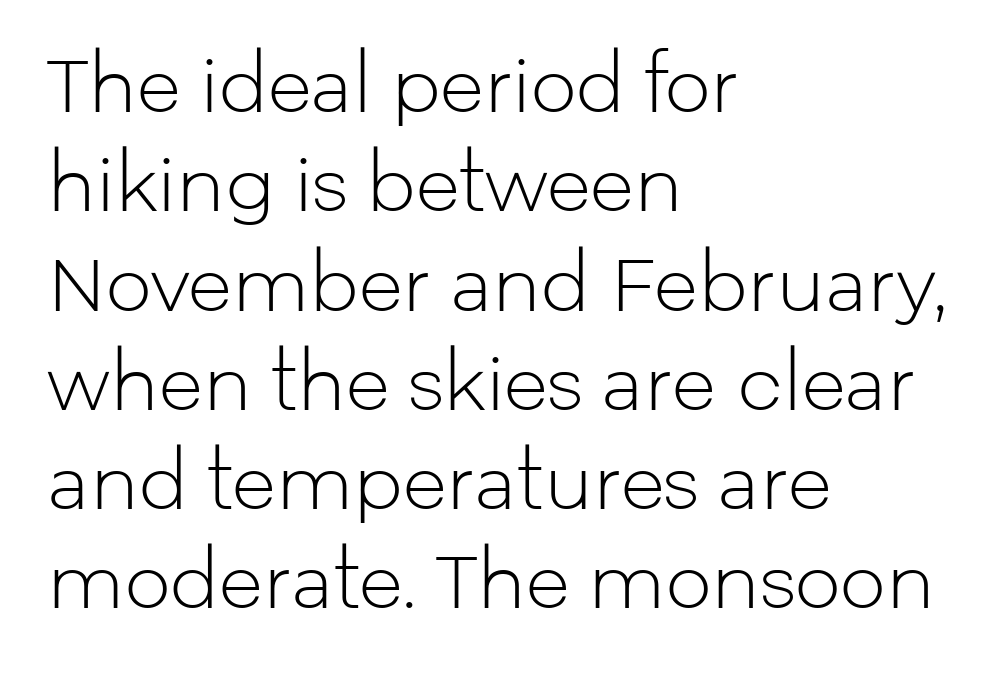
Q: Is the text bold? A: No.
Q: Is the text italic (slanted)? A: No, it is upright.
Q: Is the typeface a serif or a sans-serif typeface? A: Sans-serif.
Q: Is the text underlined? A: No.
Q: How is the paragraph aligned? A: Left-aligned.
Q: Is the spacing between letters normal or unusually wide? A: Normal.
Q: Is the spacing between lines tight, normal or loose? A: Normal.
Q: Width (condensed, normal, or wide)? A: Normal.
Q: Stroke contrast? A: Low.
Q: x-height? A: Medium.
Q: Monospaced? A: No.
